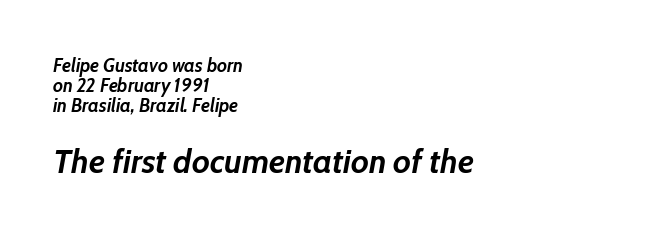
The image shows 34 px semibold type, italic (leaning right); set left-aligned, tight line spacing (1.05x), normal letter spacing, not underlined; the second (bottom) block is 1.79x larger; low stroke contrast and a medium x-height.
